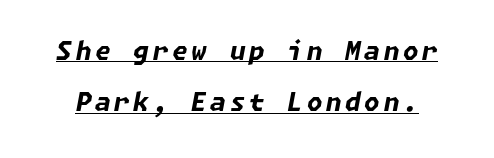
The image shows 25 px bold type, italic (leaning right); set loose line spacing (2.06x), underlined.
